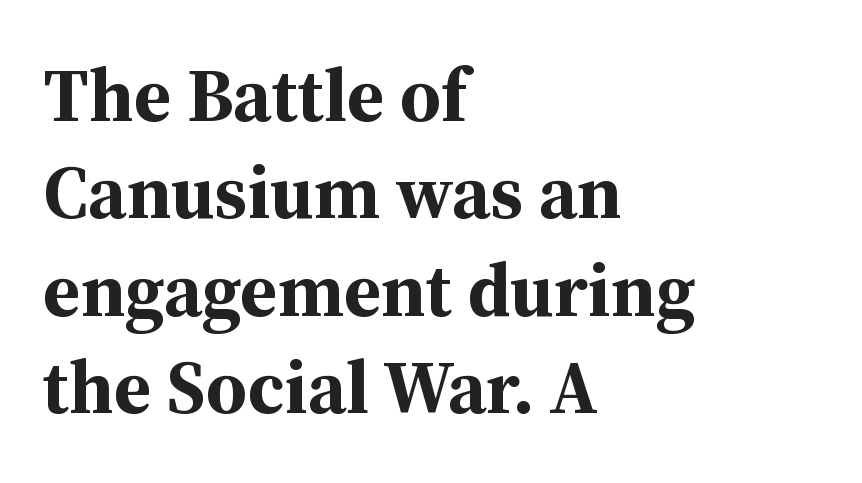
A typesetter would call this zero additional tracking. Is this a fixed-width face? No — the glyphs have proportional, varying widths. The lines sit at an ordinary, default distance from one another. A classic flush-left, rag-right setting is used for this passage. Are there feet on the stems? There are — it's a serif.
